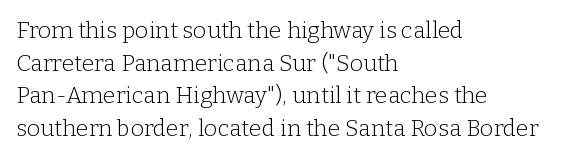
Q: Is the text bold? A: No.
Q: Is the text italic (slanted)? A: No, it is upright.
Q: Is the text underlined? A: No.
Q: How is the paragraph aligned? A: Left-aligned.
Q: Is the spacing between letters normal or unusually wide? A: Normal.
Q: Is the spacing between lines tight, normal or loose? A: Normal.
